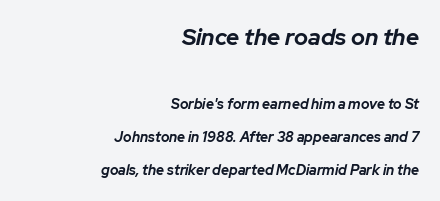
{"italic": "yes", "lean": "right", "slant_degrees": 12, "bold": "yes", "underline": "no", "align": "right", "line_spacing": "loose", "line_spacing_ratio": 2.36, "letter_spacing": "normal", "letter_spacing_em": 0.0, "larger_block": "first", "size_ratio": 1.64, "glyph_px": 23}
